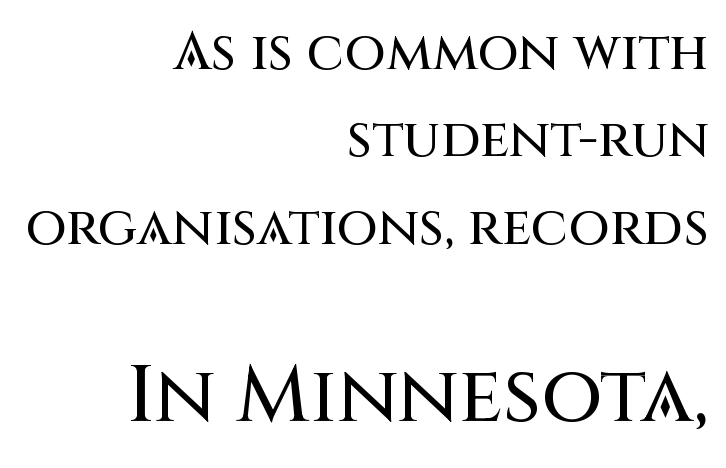
Q: Is the text italic (slanted)? A: No, it is upright.
Q: Is the typeface a serif or a sans-serif typeface? A: Sans-serif.
Q: Is the text underlined? A: No.
Q: How is the paragraph aligned? A: Right-aligned.
Q: Is the spacing between letters normal or unusually wide? A: Normal.
Q: Is the spacing between lines tight, normal or loose? A: Normal.
Q: Which block of text is set in a larger size, the first (top) or the second (bottom)? A: The second (bottom) one.
Q: Width (condensed, normal, or wide)? A: Normal.
Q: Stroke contrast? A: Medium.
Q: x-height? A: Large.
Q: Monospaced? A: No.
